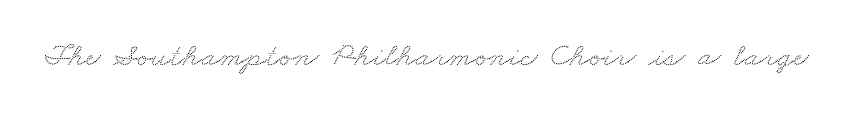
{"serif": "yes", "width": "wide", "stroke_contrast": "medium", "x_height": "small", "monospaced": "no", "underline": "no", "letter_spacing": "normal", "letter_spacing_em": 0.0, "glyph_px": 33}
